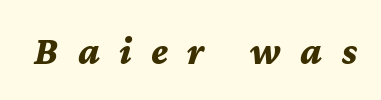
{"italic": "yes", "lean": "right", "slant_degrees": 12, "bold": "yes", "weight": "bold", "width": "normal", "stroke_contrast": "medium", "x_height": "medium", "monospaced": "no", "underline": "no", "letter_spacing": "wide", "letter_spacing_em": 0.48, "glyph_px": 40}
